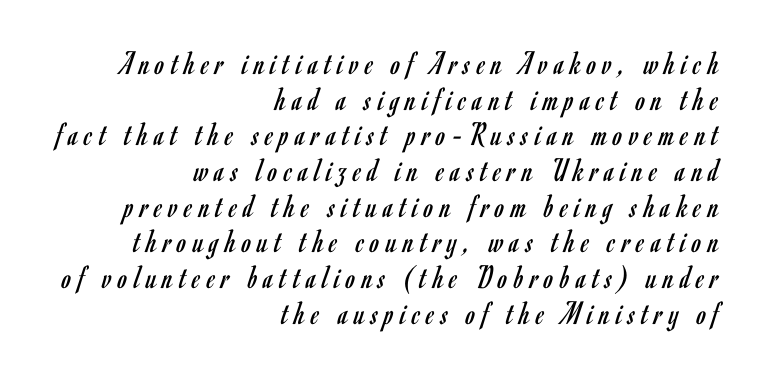
Each letter's strokes conclude bluntly, with no projecting serifs. If you measured baseline to baseline, you'd find a short distance. Is the block centered? No — it sits flush against the right margin.
